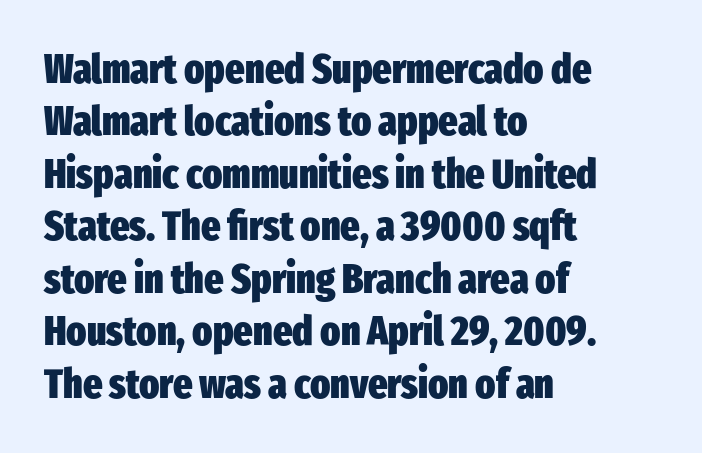
The glyphs are unaccompanied by any horizontal stroke below them. Short note: letters normally spaced. Regarding serifs, this sample does without them. The paragraph shown leans on its left margin. Nope, not italic — everything's standing straight.
